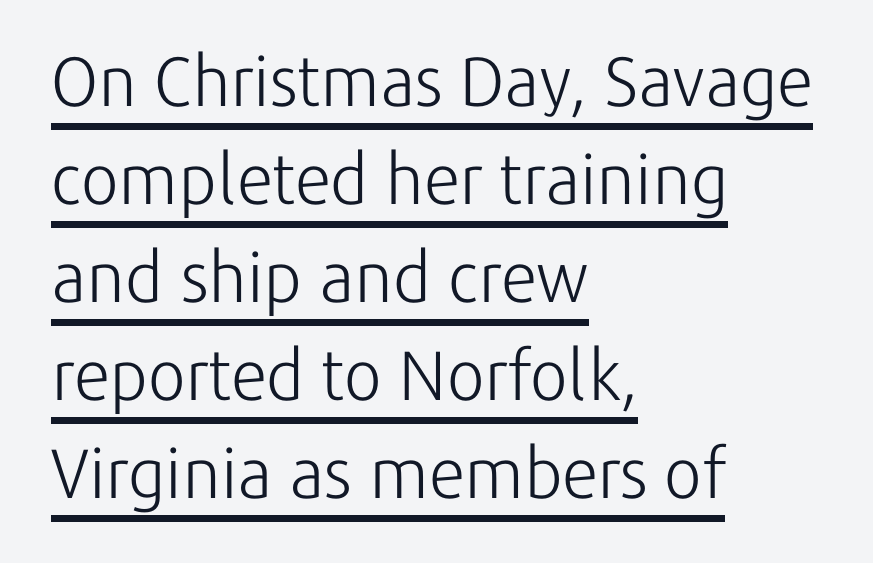
The image shows 70 px light sans-serif type, upright; set left-aligned, normal line spacing (1.4x), normal letter spacing, underlined; low stroke contrast and a medium x-height.
